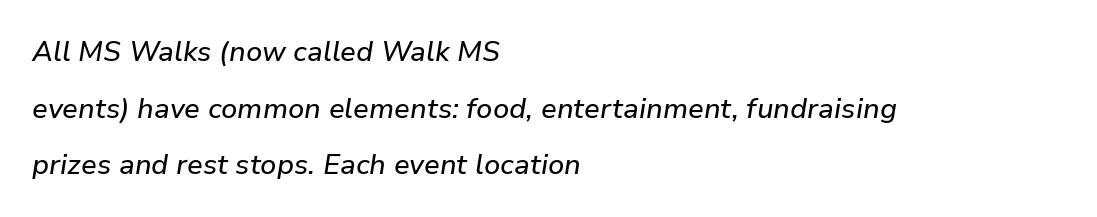
Looking at the ascenders, they clearly lean. The type is set solid horizontally, with unmodified tracking. The paragraph shown leans on its left margin. Proportional: the letters do not fall into vertical columns. The space between consecutive lines is lavish.
